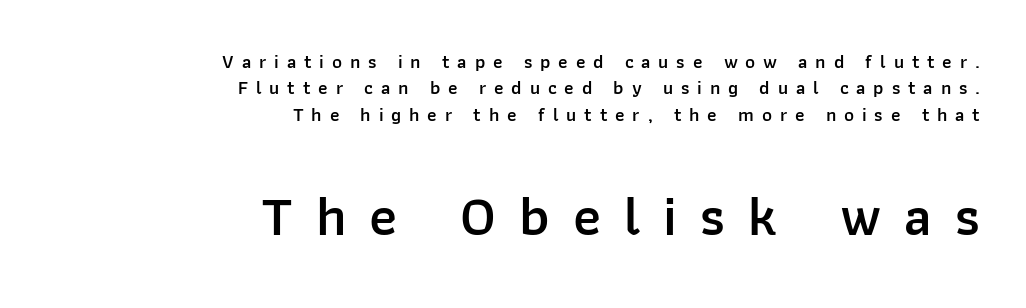
{"serif": "no", "italic": "no", "bold": "semi", "weight": "semibold", "width": "normal", "stroke_contrast": "low", "x_height": "medium", "monospaced": "no", "underline": "no", "align": "right", "line_spacing": "normal", "line_spacing_ratio": 1.39, "letter_spacing": "wide", "letter_spacing_em": 0.41, "larger_block": "second", "size_ratio": 2.95, "glyph_px": 56}
